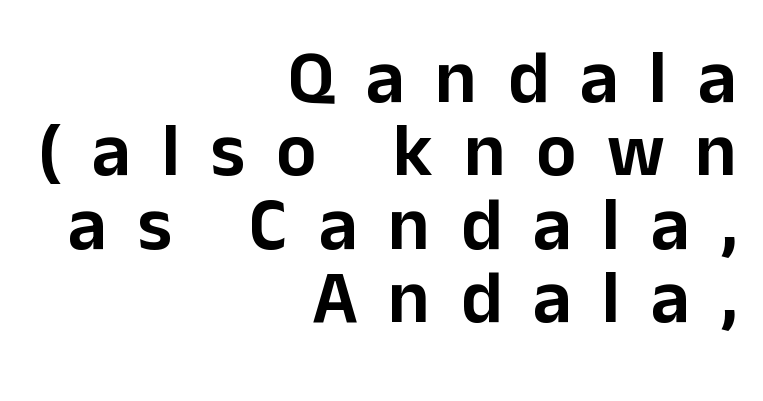
Q: Is the text italic (slanted)? A: No, it is upright.
Q: Is the typeface a serif or a sans-serif typeface? A: Sans-serif.
Q: Is the text underlined? A: No.
Q: How is the paragraph aligned? A: Right-aligned.
Q: Is the spacing between letters normal or unusually wide? A: Unusually wide.
Q: Is the spacing between lines tight, normal or loose? A: Tight.
Q: Width (condensed, normal, or wide)? A: Normal.
Q: Stroke contrast? A: Low.
Q: x-height? A: Medium.
Q: Monospaced? A: No.
